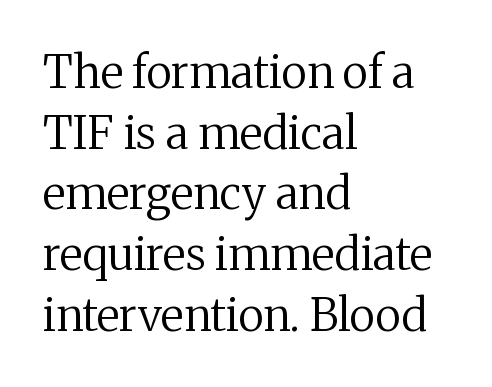
Every stem runs plumb, perpendicular to the baseline. Type style note: has serifs. The gaps between neighbouring characters are ordinary and unremarkable. Only glyphs here, with clear space below each row. The weight tops out at a normal text grade. Think of a printed novel: that variable character pitch is what you see here.
